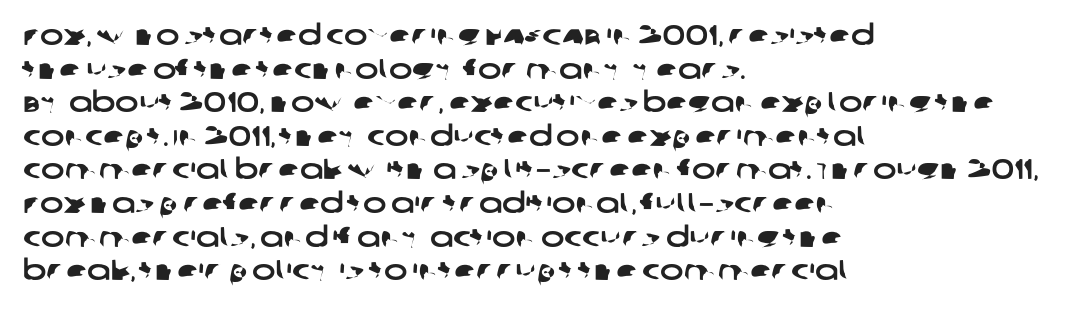
Q: Is the typeface a serif or a sans-serif typeface? A: Sans-serif.
Q: Is the text underlined? A: No.
Q: How is the paragraph aligned? A: Left-aligned.
Q: Is the spacing between letters normal or unusually wide? A: Normal.
Q: Width (condensed, normal, or wide)? A: Wide.
Q: Stroke contrast? A: Low.
Q: x-height? A: Large.
Q: Monospaced? A: No.
